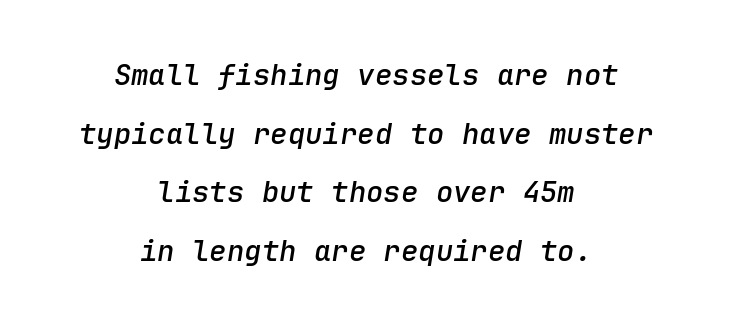
The image shows 29 px semibold type, italic (leaning right), monospaced; set centered, loose line spacing (2.02x), normal letter spacing, not underlined; low stroke contrast and a medium x-height.
